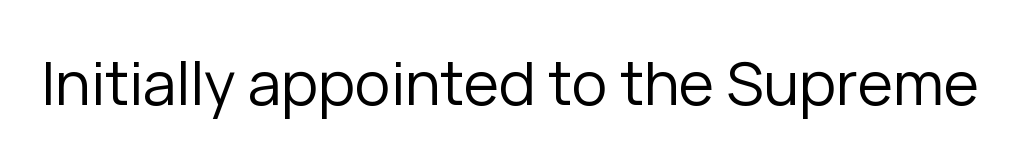
{"serif": "no", "italic": "no", "bold": "no", "weight": "regular", "width": "normal", "stroke_contrast": "low", "x_height": "medium", "monospaced": "no", "underline": "no", "letter_spacing": "normal", "letter_spacing_em": 0.0, "glyph_px": 60}
